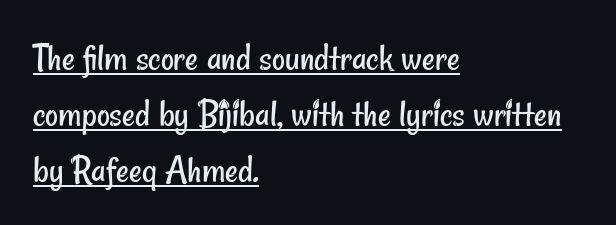
The image shows 40 px regular-weight, condensed sans-serif type; set left-aligned, normal line spacing (1.4x), normal letter spacing, underlined; low stroke contrast and a small x-height.
